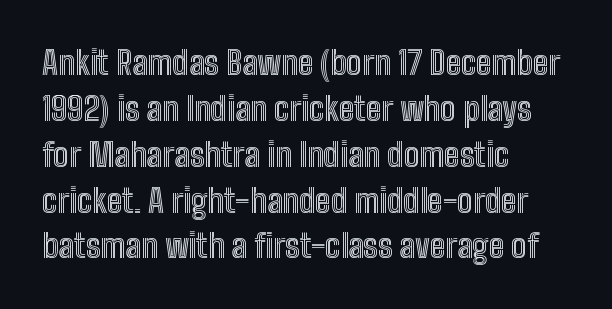
The vertical gap from one line to the next is medium. The rag falls on the right side of this text block. The space beneath each line is pristine and unruled. Think of a printed novel: that variable character pitch is what you see here. The type is set solid horizontally, with unmodified tracking. Ascenders rise straight up at ninety degrees.
